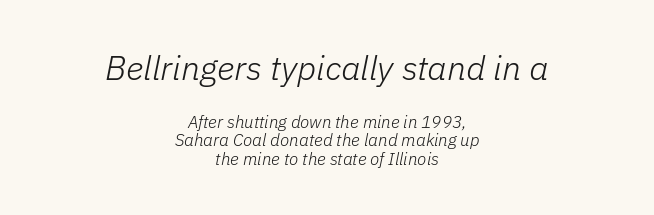
{"italic": "yes", "lean": "right", "slant_degrees": 11, "bold": "no", "weight": "light", "width": "normal", "stroke_contrast": "low", "x_height": "medium", "monospaced": "no", "underline": "no", "align": "center", "line_spacing": "tight", "line_spacing_ratio": 1.1, "letter_spacing": "normal", "letter_spacing_em": 0.0, "larger_block": "first", "size_ratio": 2.0, "glyph_px": 34}
